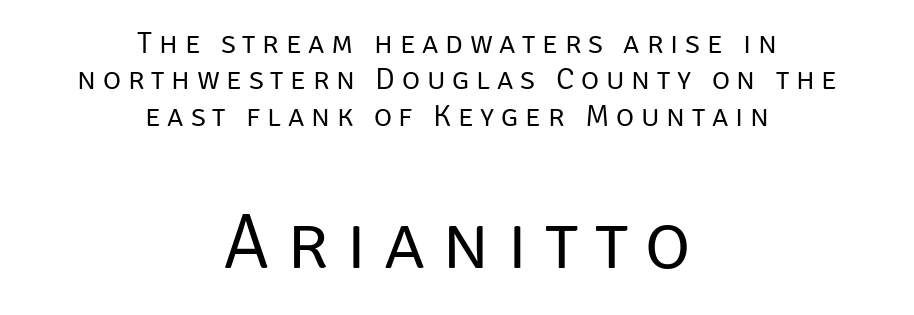
The image shows 78 px regular-weight sans-serif type, upright; set centered, line spacing 1.17x, unusually wide letter spacing (+0.22 em), not underlined; the second (bottom) block is 2.52x larger; low stroke contrast and a large x-height.
